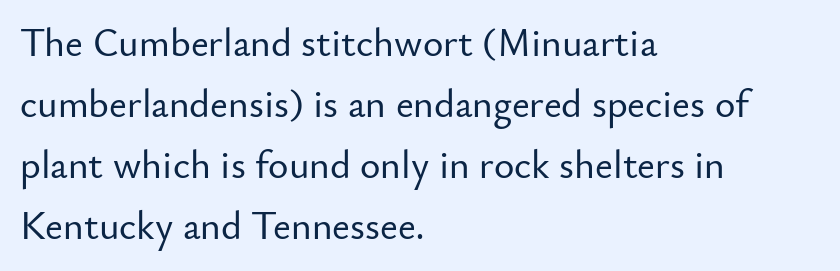
Q: Is the text italic (slanted)? A: No, it is upright.
Q: Is the typeface a serif or a sans-serif typeface? A: Sans-serif.
Q: Is the text underlined? A: No.
Q: How is the paragraph aligned? A: Left-aligned.
Q: Is the spacing between letters normal or unusually wide? A: Normal.
Q: Is the spacing between lines tight, normal or loose? A: Normal.
Q: Width (condensed, normal, or wide)? A: Normal.
Q: Stroke contrast? A: Low.
Q: x-height? A: Small.
Q: Monospaced? A: No.
